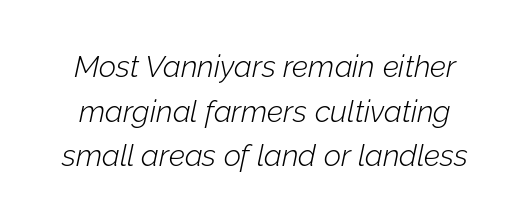
{"italic": "yes", "lean": "right", "slant_degrees": 12, "bold": "no", "weight": "light", "width": "normal", "stroke_contrast": "low", "x_height": "medium", "monospaced": "no", "underline": "no", "line_spacing": "normal", "line_spacing_ratio": 1.49, "letter_spacing": "normal", "letter_spacing_em": 0.0, "glyph_px": 30}
